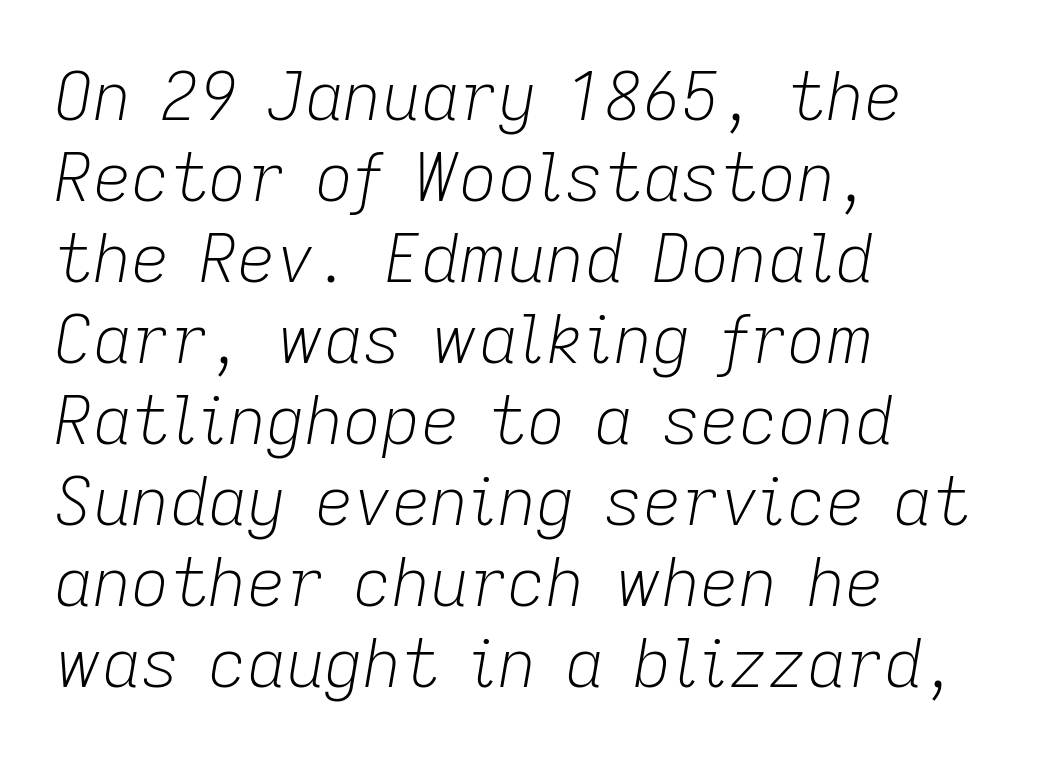
The image shows 67 px light type, italic (leaning right); set left-aligned, line spacing 1.21x, normal letter spacing, not underlined; low stroke contrast and a medium x-height.
